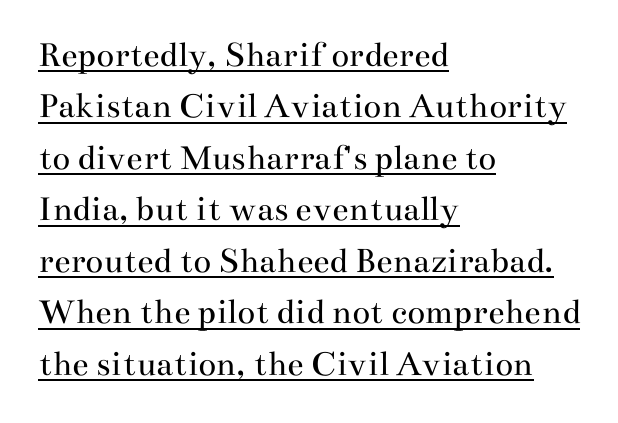
The image shows 37 px regular-weight, wide serif type, upright; set left-aligned, normal line spacing (1.39x), normal letter spacing, underlined; medium stroke contrast and a small x-height.
